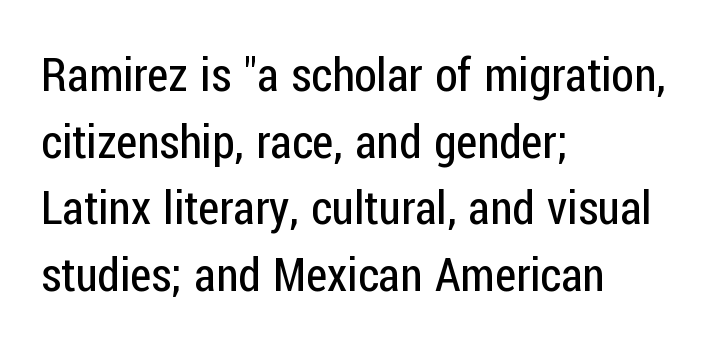
{"serif": "no", "italic": "no", "bold": "no", "weight": "regular", "width": "condensed", "stroke_contrast": "low", "x_height": "medium", "monospaced": "no", "underline": "no", "align": "left", "line_spacing": "normal", "line_spacing_ratio": 1.45, "letter_spacing": "normal", "letter_spacing_em": 0.0, "glyph_px": 46}
